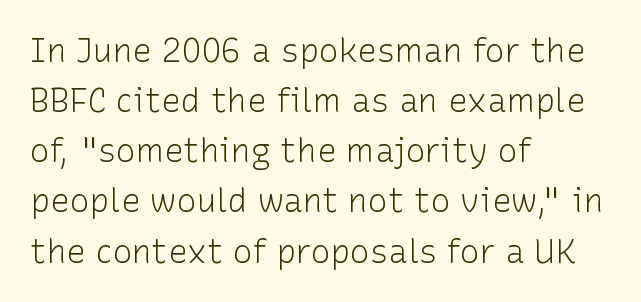
Q: Is the text bold? A: No.
Q: Is the text italic (slanted)? A: No, it is upright.
Q: Is the typeface a serif or a sans-serif typeface? A: Sans-serif.
Q: Is the text underlined? A: No.
Q: How is the paragraph aligned? A: Left-aligned.
Q: Is the spacing between letters normal or unusually wide? A: Normal.
Q: Is the spacing between lines tight, normal or loose? A: Normal.
Q: Width (condensed, normal, or wide)? A: Normal.
Q: Stroke contrast? A: Low.
Q: x-height? A: Medium.
Q: Monospaced? A: No.
